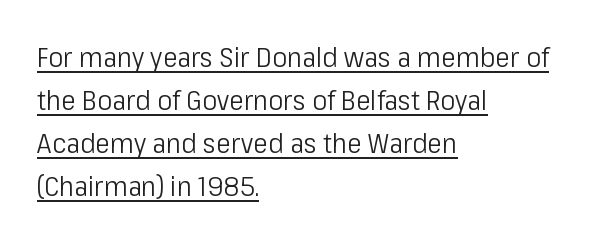
{"serif": "no", "italic": "no", "bold": "no", "weight": "light", "width": "condensed", "stroke_contrast": "low", "x_height": "medium", "monospaced": "no", "underline": "yes", "align": "left", "line_spacing": "normal", "line_spacing_ratio": 1.53, "letter_spacing": "normal", "letter_spacing_em": 0.0, "glyph_px": 28}
